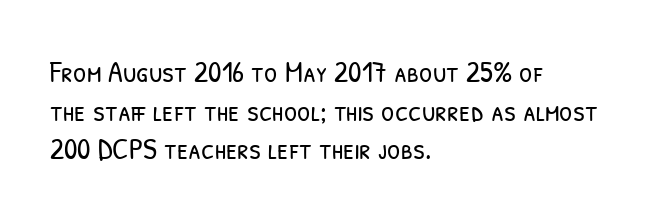
Q: Is the text bold? A: No.
Q: Is the typeface a serif or a sans-serif typeface? A: Sans-serif.
Q: Is the text underlined? A: No.
Q: How is the paragraph aligned? A: Left-aligned.
Q: Is the spacing between letters normal or unusually wide? A: Normal.
Q: Is the spacing between lines tight, normal or loose? A: Normal.
Q: Width (condensed, normal, or wide)? A: Condensed.
Q: Stroke contrast? A: Low.
Q: x-height? A: Medium.
Q: Monospaced? A: No.
